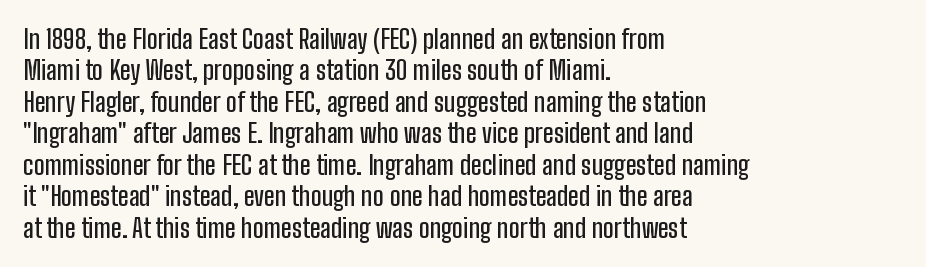
{"italic": "no", "underline": "no", "align": "left", "line_spacing_ratio": 1.21, "letter_spacing": "normal", "letter_spacing_em": 0.0, "glyph_px": 26}
